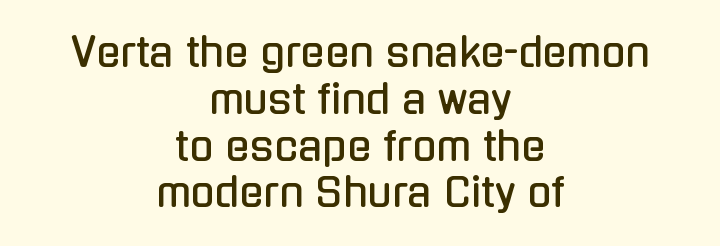
{"serif": "no", "italic": "no", "width": "condensed", "stroke_contrast": "low", "x_height": "medium", "monospaced": "no", "underline": "no", "align": "center", "line_spacing_ratio": 1.17, "letter_spacing": "normal", "letter_spacing_em": 0.0, "glyph_px": 40}
